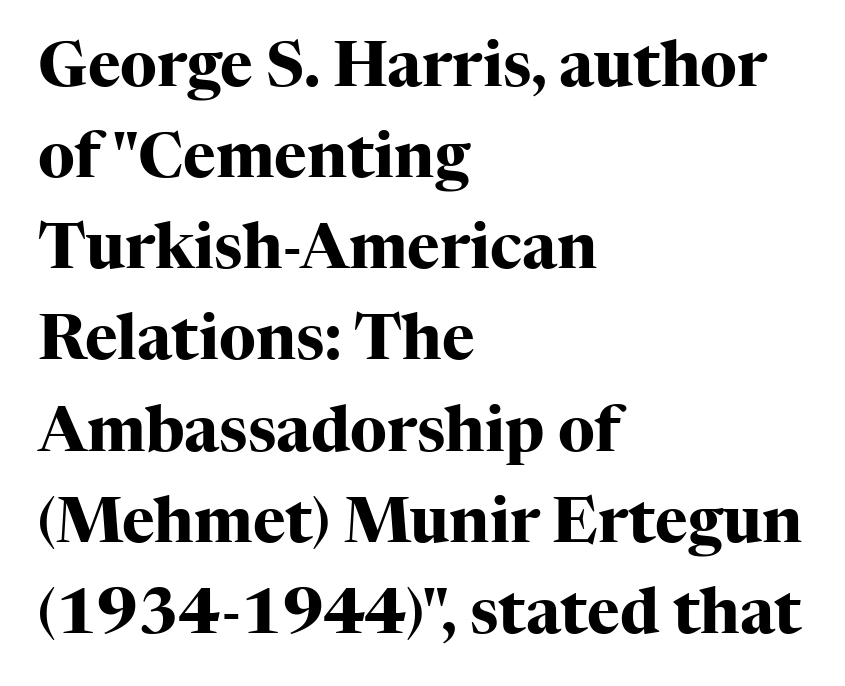
Is there any slant? The stems are plumb. Look at the bottom of the vertical strokes: they flare into serifs here. You'd pick this weight for a headline — it's a proper bold. This sample keeps an unexceptional amount of space between lines.
